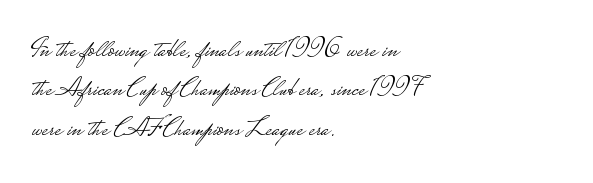
Q: Is the text bold? A: No.
Q: Is the text italic (slanted)? A: Yes.
Q: Is the text underlined? A: No.
Q: How is the paragraph aligned? A: Left-aligned.
Q: Is the spacing between letters normal or unusually wide? A: Normal.
Q: Is the spacing between lines tight, normal or loose? A: Normal.
